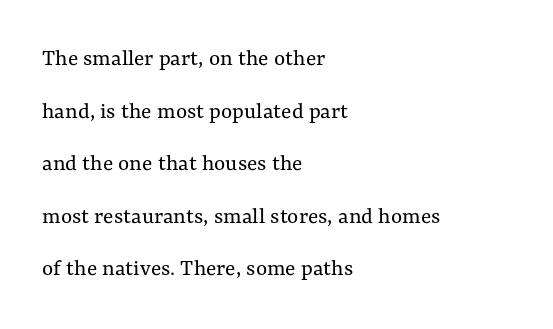
{"italic": "no", "bold": "no", "underline": "no", "align": "left", "line_spacing": "loose", "line_spacing_ratio": 2.19, "letter_spacing": "normal", "letter_spacing_em": 0.0, "glyph_px": 24}
